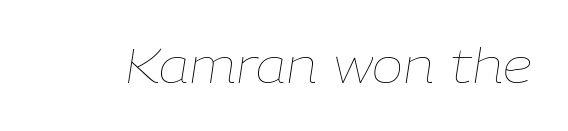
{"italic": "yes", "lean": "right", "slant_degrees": 9, "bold": "no", "weight": "thin", "width": "normal", "stroke_contrast": "low", "x_height": "medium", "monospaced": "no", "underline": "no", "letter_spacing": "normal", "letter_spacing_em": 0.0, "glyph_px": 47}
